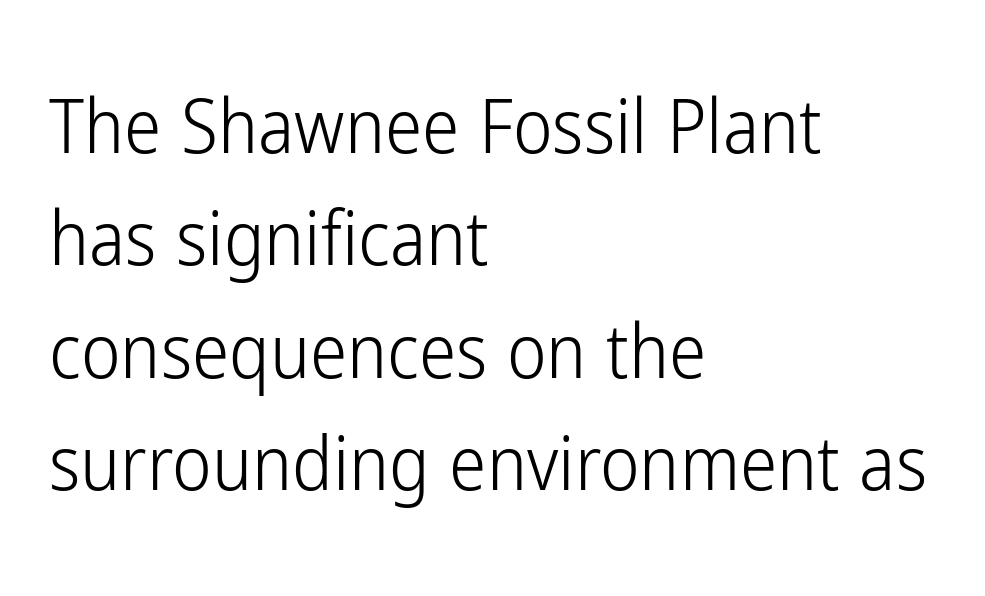
Q: Is the text bold? A: No.
Q: Is the text italic (slanted)? A: No, it is upright.
Q: Is the typeface a serif or a sans-serif typeface? A: Sans-serif.
Q: Is the text underlined? A: No.
Q: How is the paragraph aligned? A: Left-aligned.
Q: Is the spacing between letters normal or unusually wide? A: Normal.
Q: Is the spacing between lines tight, normal or loose? A: Normal.
Q: Width (condensed, normal, or wide)? A: Condensed.
Q: Stroke contrast? A: Low.
Q: x-height? A: Medium.
Q: Monospaced? A: No.
